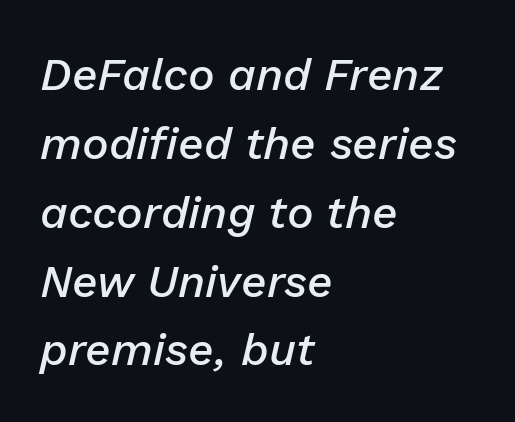
Each word holds together tightly as a unit, with standard inter-letter gaps. The face used here is proportionally spaced, like ordinary book or web type. Whoever set this chose a conventional vertical rhythm. Every letter is mildly thick-stroked: semibold rather than bold.
